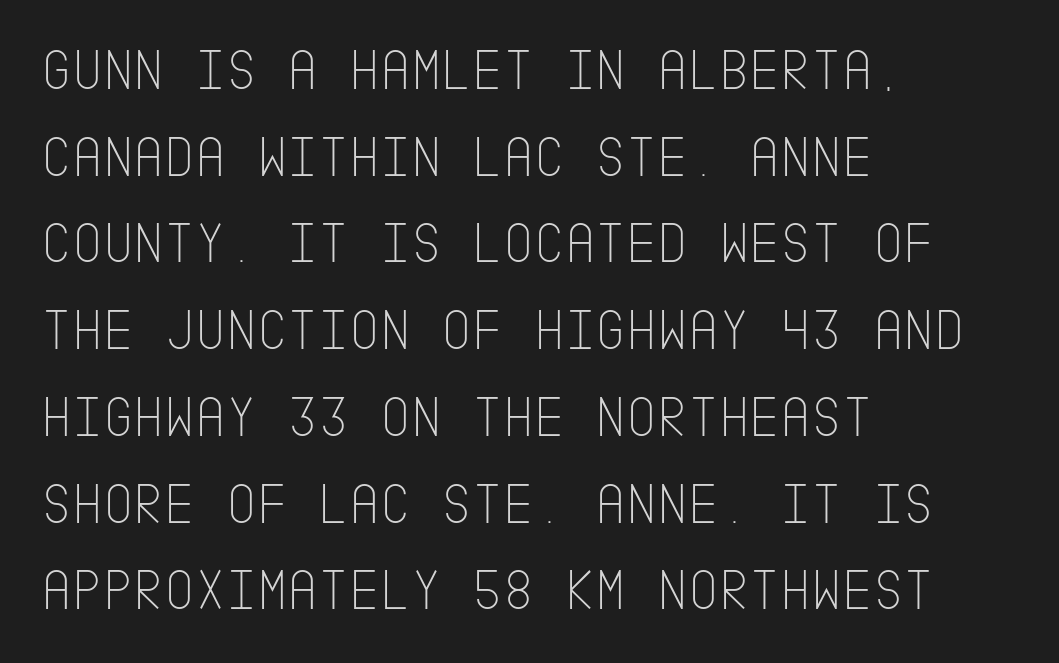
These lines sit exactly where default settings would place them. This sample uses plain, unmodified letter spacing. What kind of face is this? One without serifs — a sans. Decoration check: the copy has no underline.
